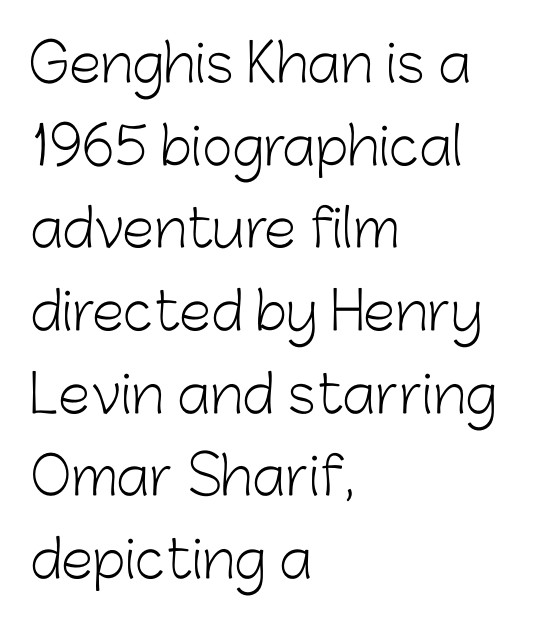
Leftover space on each line is placed entirely after the last word. This is roman type, the default non-slanted kind. The designer went with a sans here, leaving each stem footless. Whoever set this chose a conventional vertical rhythm.
